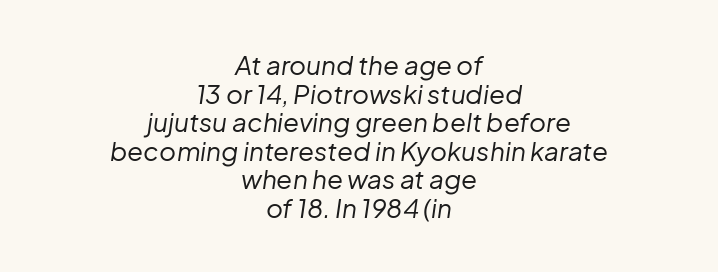
Q: Is the text bold? A: No.
Q: Is the text italic (slanted)? A: Yes, it leans right by about 8 degrees.
Q: Is the text underlined? A: No.
Q: How is the paragraph aligned? A: Centered.
Q: Is the spacing between letters normal or unusually wide? A: Normal.
Q: Is the spacing between lines tight, normal or loose? A: Tight.
